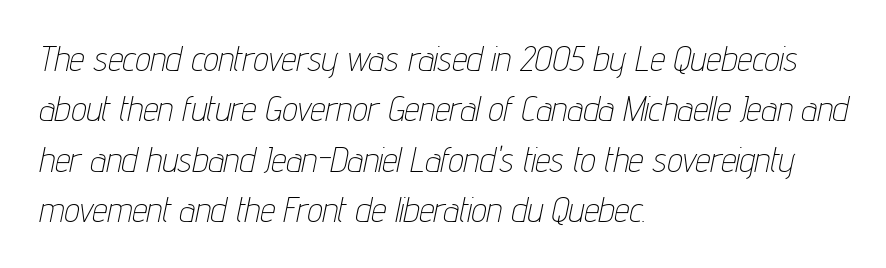
The image shows 34 px thin, condensed type, italic (leaning right); set left-aligned, normal line spacing (1.48x), normal letter spacing, not underlined; low stroke contrast and a medium x-height.
